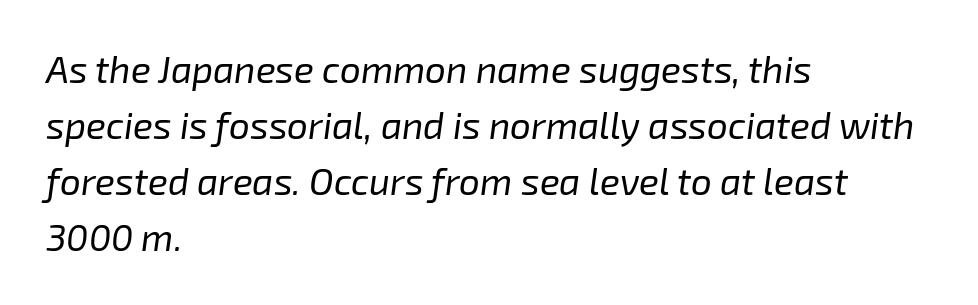
{"italic": "yes", "lean": "right", "slant_degrees": 8, "bold": "no", "weight": "regular", "width": "normal", "stroke_contrast": "low", "x_height": "medium", "monospaced": "no", "underline": "no", "align": "left", "line_spacing": "normal", "line_spacing_ratio": 1.51, "letter_spacing": "normal", "letter_spacing_em": 0.0, "glyph_px": 37}
